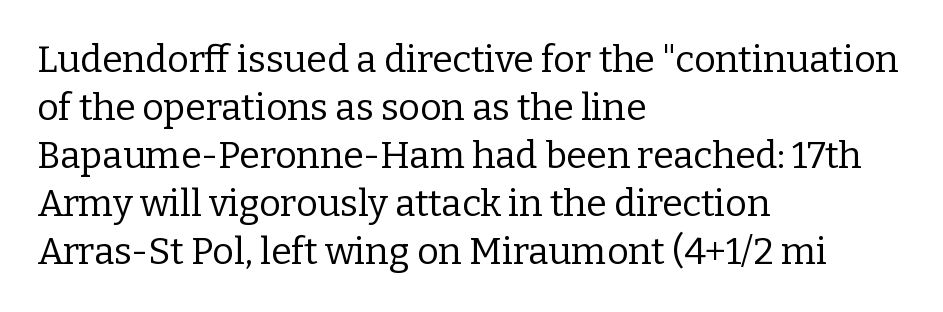
{"serif": "yes", "italic": "no", "bold": "no", "weight": "regular", "width": "normal", "stroke_contrast": "low", "x_height": "medium", "monospaced": "no", "underline": "no", "align": "left", "line_spacing": "normal", "line_spacing_ratio": 1.3, "letter_spacing": "normal", "letter_spacing_em": 0.0, "glyph_px": 37}
